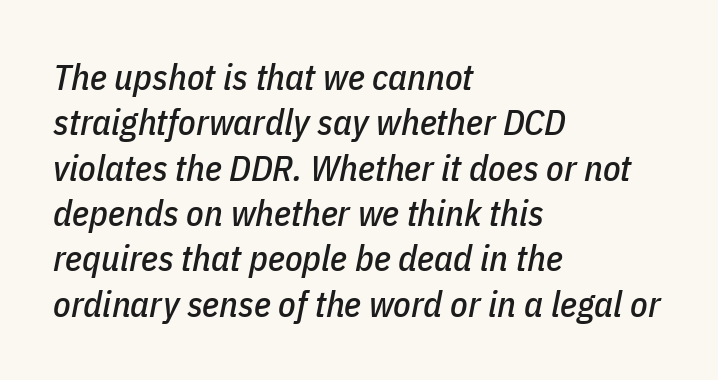
The line texture is even and compact thanks to regular tracking. The face used here has a pronounced slope to its letters. Vertical spacing — default. This sample is left-justified, so line endings fall wherever the words run out. A bare baseline throughout the passage.
